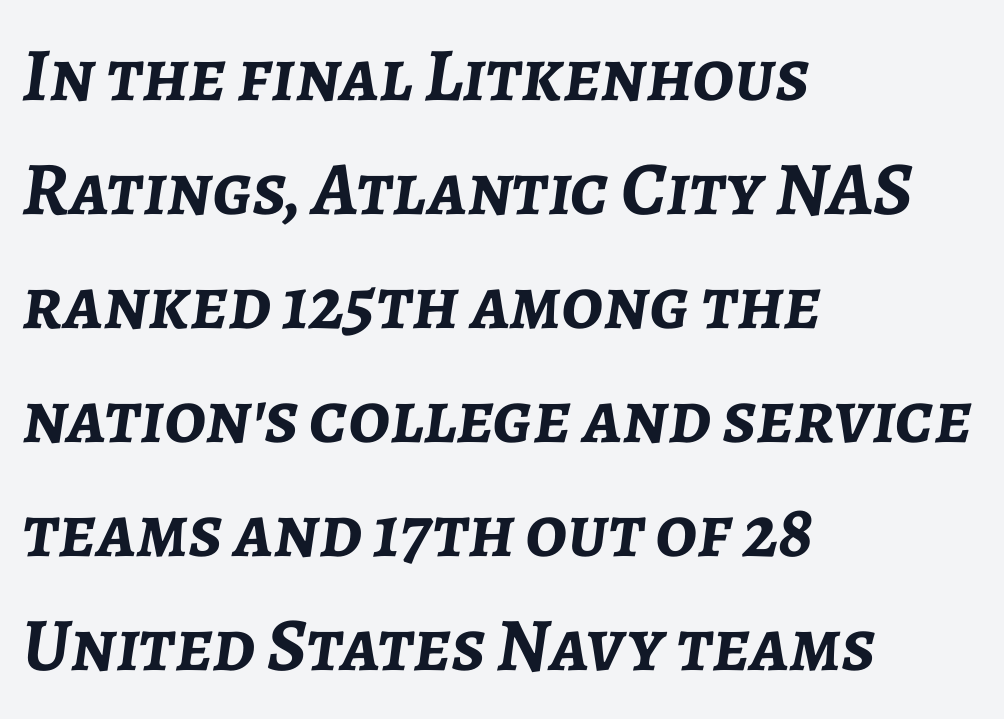
Q: Is the text bold? A: Yes.
Q: Is the text italic (slanted)? A: Yes, it leans right by about 7 degrees.
Q: Is the text underlined? A: No.
Q: How is the paragraph aligned? A: Left-aligned.
Q: Is the spacing between letters normal or unusually wide? A: Normal.
Q: Is the spacing between lines tight, normal or loose? A: Normal.
Q: Width (condensed, normal, or wide)? A: Normal.
Q: Stroke contrast? A: Low.
Q: x-height? A: Medium.
Q: Monospaced? A: No.
